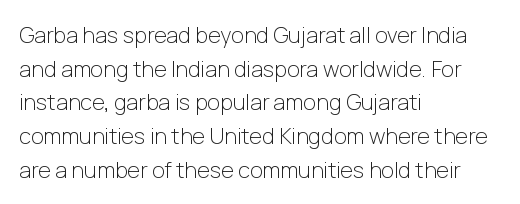
Q: Is the text bold? A: No.
Q: Is the text italic (slanted)? A: No, it is upright.
Q: Is the text underlined? A: No.
Q: How is the paragraph aligned? A: Left-aligned.
Q: Is the spacing between letters normal or unusually wide? A: Normal.
Q: Is the spacing between lines tight, normal or loose? A: Normal.
